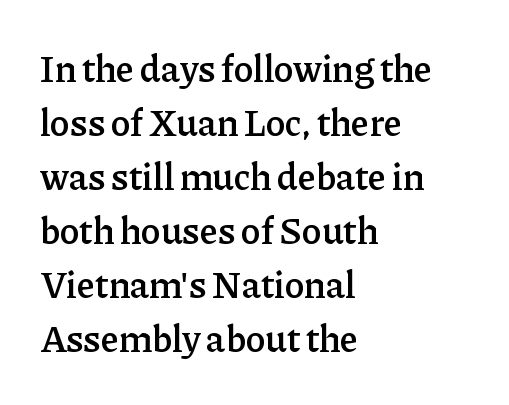
The image shows 37 px semibold serif type, upright; set left-aligned, normal line spacing (1.46x), normal letter spacing, not underlined; low stroke contrast and a medium x-height.
